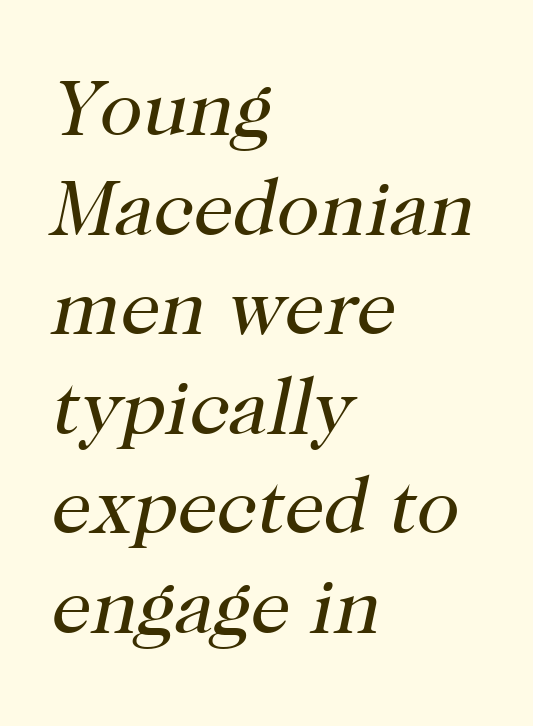
{"serif": "yes", "italic": "yes", "lean": "right", "slant_degrees": 12, "bold": "no", "weight": "regular", "width": "normal", "stroke_contrast": "high", "x_height": "medium", "monospaced": "no", "underline": "no", "align": "left", "line_spacing": "normal", "line_spacing_ratio": 1.26, "letter_spacing": "normal", "letter_spacing_em": 0.0, "glyph_px": 79}
